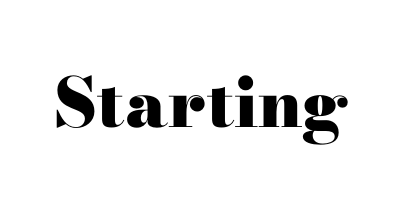
The image shows 68 px heavy, wide serif type, upright; set normal letter spacing, not underlined; high stroke contrast and a small x-height.
